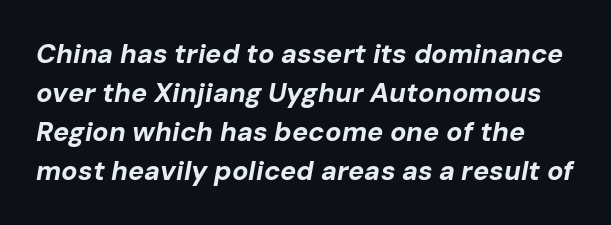
The image shows 27 px bold type, italic (leaning right); set normal line spacing (1.44x), normal letter spacing, not underlined.
